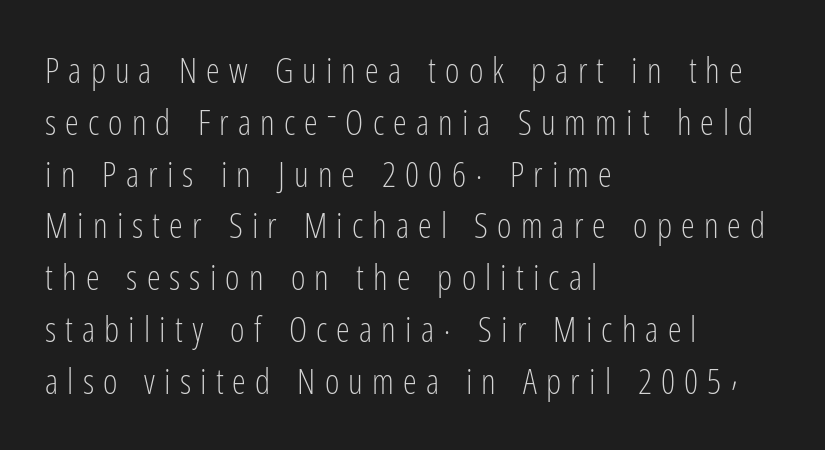
The image shows 35 px light, condensed sans-serif type, upright; set left-aligned, normal line spacing (1.48x), unusually wide letter spacing (+0.26 em), not underlined; low stroke contrast and a medium x-height.
